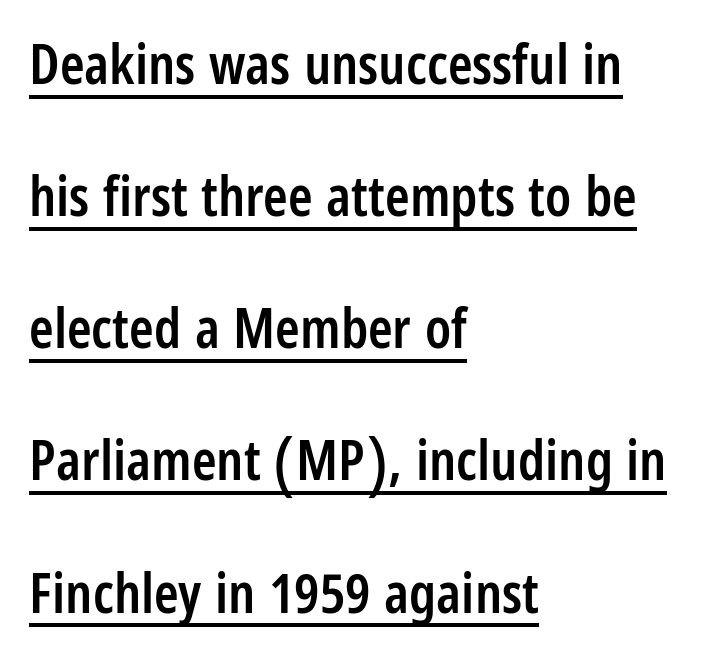
Q: Is the text bold? A: Semi-bold.
Q: Is the text italic (slanted)? A: No, it is upright.
Q: Is the typeface a serif or a sans-serif typeface? A: Sans-serif.
Q: Is the text underlined? A: Yes.
Q: How is the paragraph aligned? A: Left-aligned.
Q: Is the spacing between letters normal or unusually wide? A: Normal.
Q: Is the spacing between lines tight, normal or loose? A: Loose.
Q: Width (condensed, normal, or wide)? A: Condensed.
Q: Stroke contrast? A: Low.
Q: x-height? A: Large.
Q: Monospaced? A: No.
